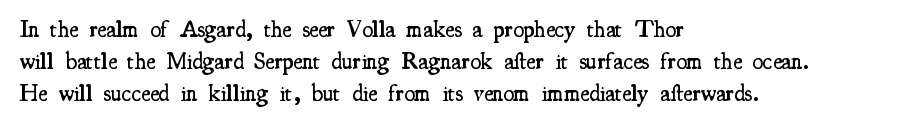
The string is rendered with underlining switched off. Stroke thickness is moderately raised; the sample reads as semibold. Tracking here is standard; glyphs follow each other at the usual distance. The block of text has a typical density, with ordinary space between rows.
